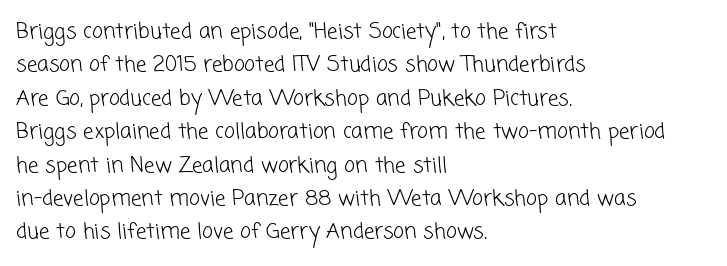
The image shows 21 px text type; set left-aligned, normal line spacing (1.59x), normal letter spacing, not underlined.
